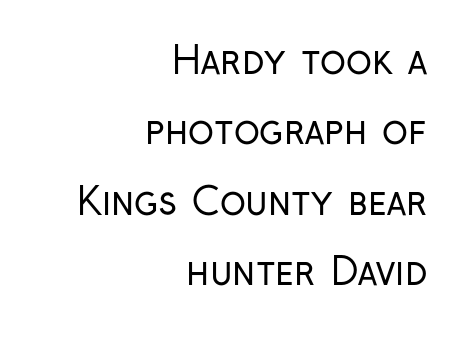
This reads as an unemphasized weight, regular at the heaviest. This sample has the flowing, uneven cadence of proportional lettering. Regarding serifs, this sample does without them. Posture: upright roman. Is the letter spacing exaggerated? No — it looks like the ordinary default. Casual observation: everything's shoved over to the right.
